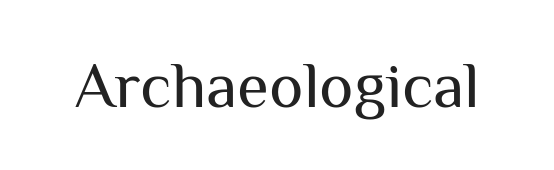
{"serif": "no", "italic": "no", "bold": "no", "weight": "regular", "width": "normal", "stroke_contrast": "medium", "x_height": "medium", "monospaced": "no", "underline": "no", "letter_spacing": "normal", "letter_spacing_em": 0.0, "glyph_px": 65}
